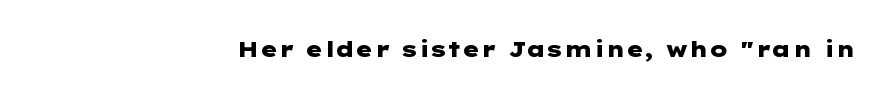
{"italic": "no", "bold": "yes", "underline": "no", "letter_spacing": "normal", "letter_spacing_em": 0.0, "glyph_px": 22}
